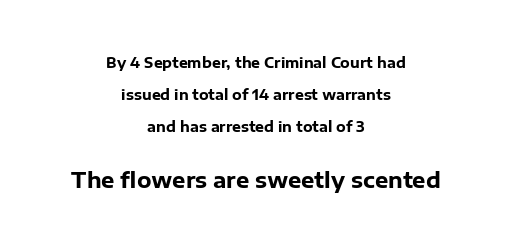
Does extra space separate the letters? No, they use regular spacing. Posture: straight, roman, zero tilt. Is the block centered? Yes — each line is placed symmetrically about the middle. What weight is shown? A full bold with thick strokes. Students, observe: this is what heavily led, spacious text looks like.
